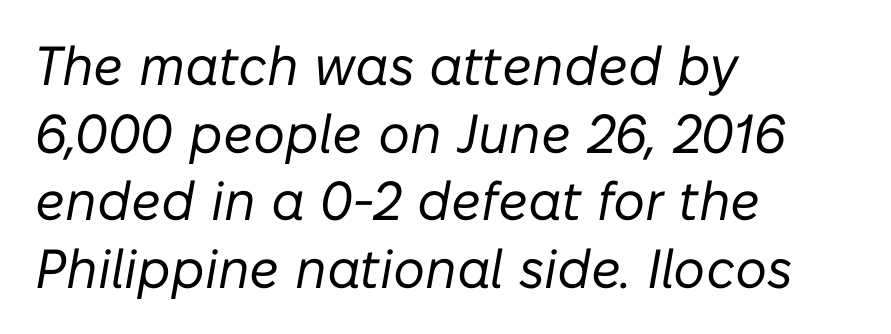
The zone under the glyphs is completely vacant. Default kerning and tracking; the words read as compact shapes. One-word summary of the alignment: left. Posture: slanted.
